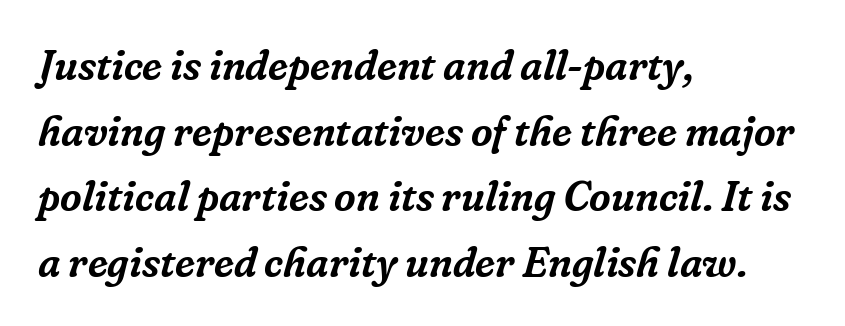
The image shows 42 px serif type, italic (leaning right); set left-aligned, normal line spacing (1.56x), normal letter spacing, not underlined; low stroke contrast and a medium x-height.
